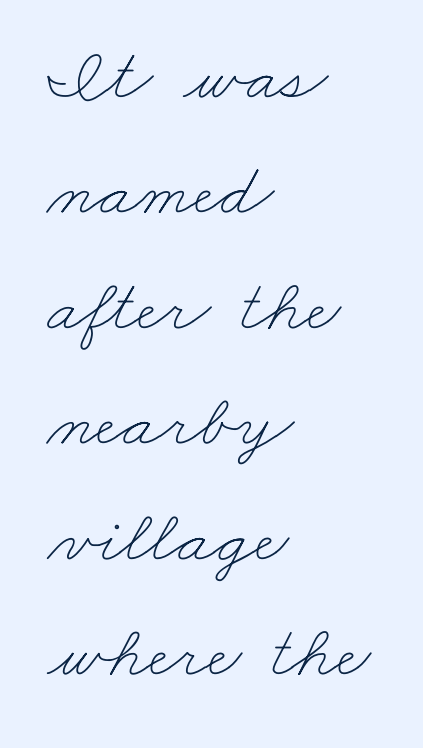
How are the letters spaced? Ordinarily, with no added tracking. Here the designer chose a conventional face with non-uniform glyph widths. The font sits on the lighter half of the weight spectrum, regular included. The baseline area is clear. The compositor pushed each line to the left boundary. Does the leading feel generous? No, just average.
